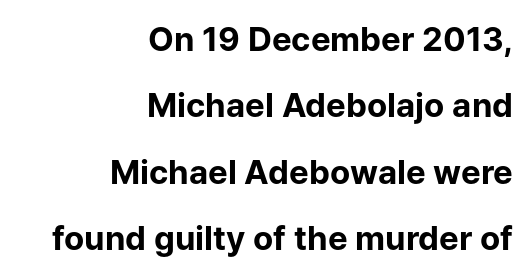
Casual observation: everything's shoved over to the right. Classification — sans serif. Beneath every word, the page is bare. Is the letter spacing exaggerated? No — it looks like the ordinary default. Characters remain perfectly vertical along every line.
